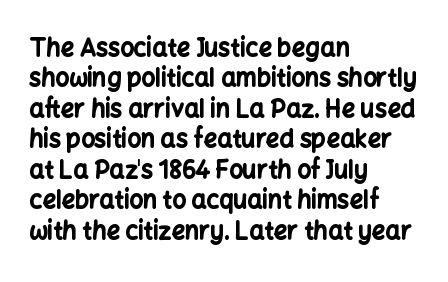
The image shows 24 px bold type, upright; set left-aligned, normal line spacing (1.27x), normal letter spacing, not underlined.
